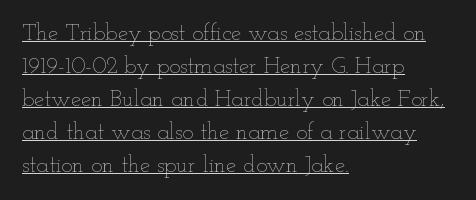
The image shows 23 px text type, upright; set left-aligned, normal line spacing (1.43x), normal letter spacing, underlined.
